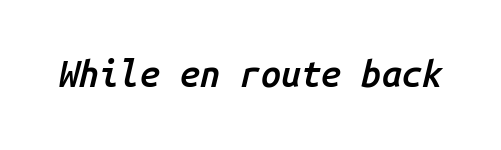
{"italic": "yes", "lean": "right", "slant_degrees": 14, "bold": "semi", "weight": "semibold", "width": "normal", "stroke_contrast": "low", "x_height": "medium", "monospaced": "yes", "underline": "no", "letter_spacing": "normal", "letter_spacing_em": 0.0, "glyph_px": 36}
